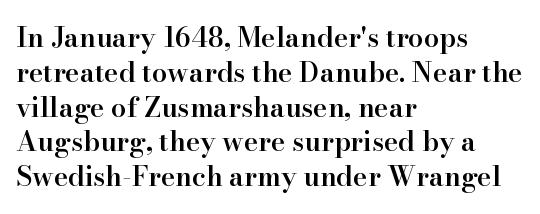
The image shows 27 px text type, upright; set left-aligned, normal line spacing (1.29x), normal letter spacing, not underlined.
